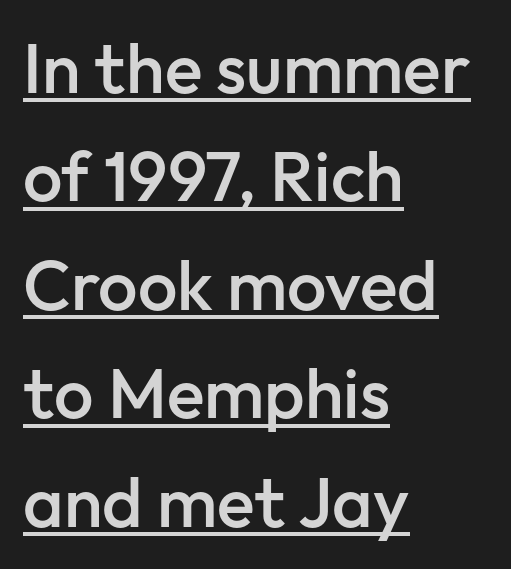
{"serif": "no", "italic": "no", "bold": "semi", "weight": "semibold", "width": "normal", "stroke_contrast": "low", "x_height": "medium", "monospaced": "no", "underline": "yes", "align": "left", "line_spacing": "normal", "line_spacing_ratio": 1.55, "letter_spacing": "normal", "letter_spacing_em": 0.0, "glyph_px": 70}
